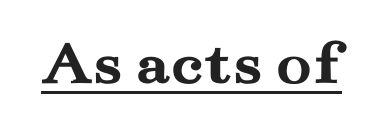
In terms of letterspacing, this is plain default setting. Letterform terminals end in serifs throughout the passage. The rendering uses natural spacing where letterforms have individual widths. Underlined type. Caption: bold face, heavy strokes. If you drew a line through each stem, it would be perfectly vertical.
